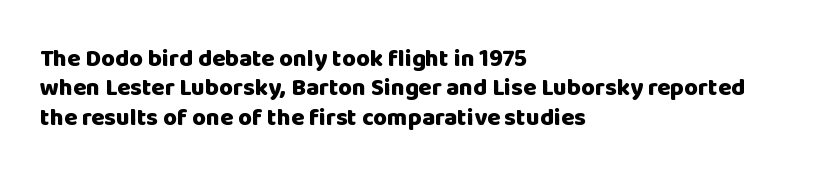
Check the space under the baseline: it is left empty. Words appear dense and cohesive because spacing is normal. Summary of weight: heavy, a full bold. Caption: multi-line text, flush left, ragged right.
